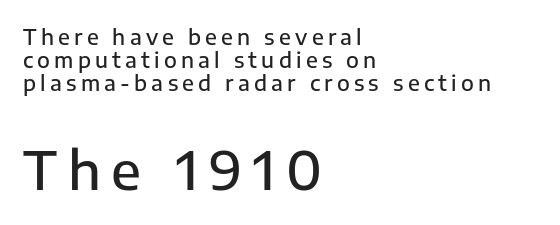
Q: Is the text bold? A: Semi-bold.
Q: Is the text italic (slanted)? A: No, it is upright.
Q: Is the typeface a serif or a sans-serif typeface? A: Sans-serif.
Q: Is the text underlined? A: No.
Q: How is the paragraph aligned? A: Left-aligned.
Q: Is the spacing between letters normal or unusually wide? A: Unusually wide.
Q: Is the spacing between lines tight, normal or loose? A: Tight.
Q: Which block of text is set in a larger size, the first (top) or the second (bottom)? A: The second (bottom) one.
Q: Width (condensed, normal, or wide)? A: Normal.
Q: Stroke contrast? A: Low.
Q: x-height? A: Medium.
Q: Monospaced? A: No.
